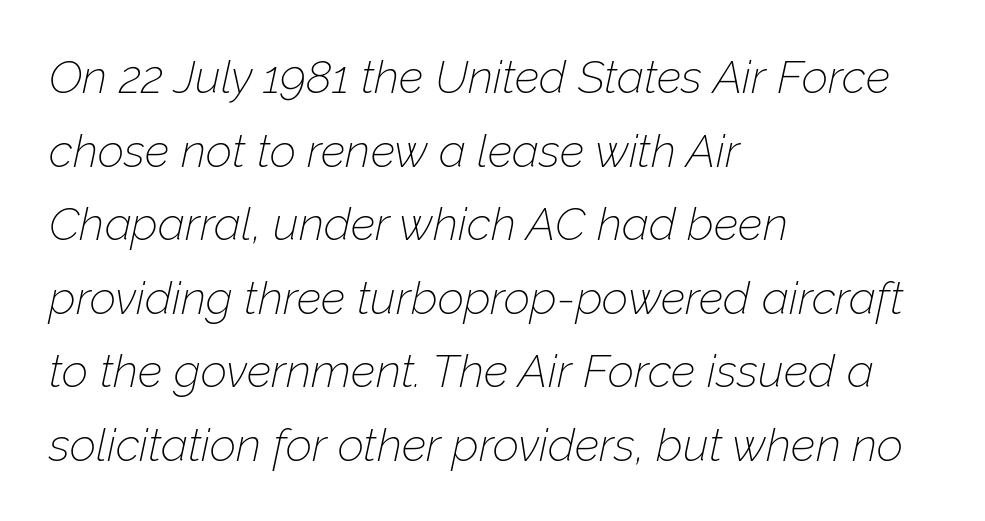
Q: Is the text bold? A: No.
Q: Is the text italic (slanted)? A: Yes, it leans right by about 12 degrees.
Q: Is the text underlined? A: No.
Q: How is the paragraph aligned? A: Left-aligned.
Q: Is the spacing between letters normal or unusually wide? A: Normal.
Q: Is the spacing between lines tight, normal or loose? A: Normal.
Q: Width (condensed, normal, or wide)? A: Normal.
Q: Stroke contrast? A: Low.
Q: x-height? A: Medium.
Q: Monospaced? A: No.
